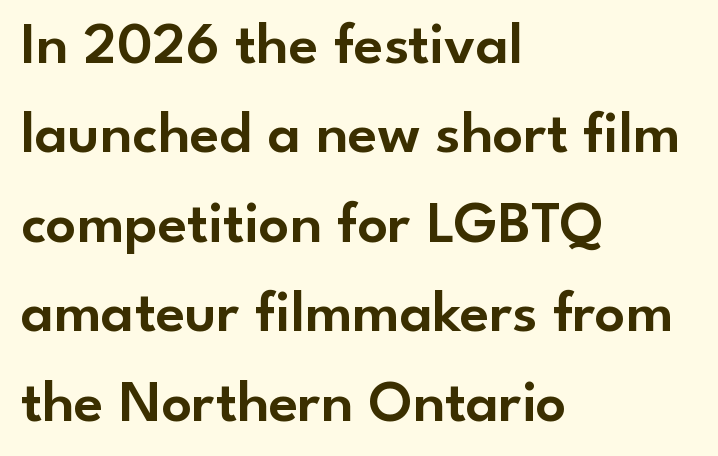
The image shows 60 px sans-serif type, upright; set left-aligned, normal line spacing (1.49x), normal letter spacing, not underlined; low stroke contrast and a small x-height.
